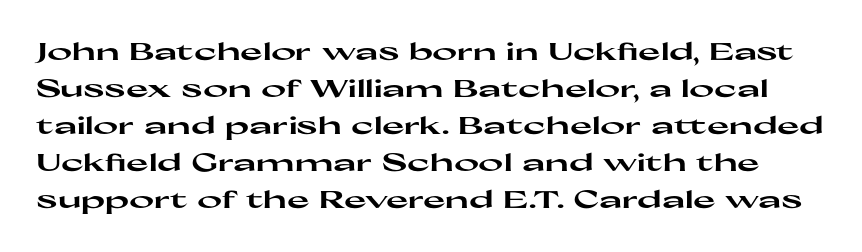
The image shows 24 px bold type, upright; set normal line spacing (1.54x), normal letter spacing, not underlined.
